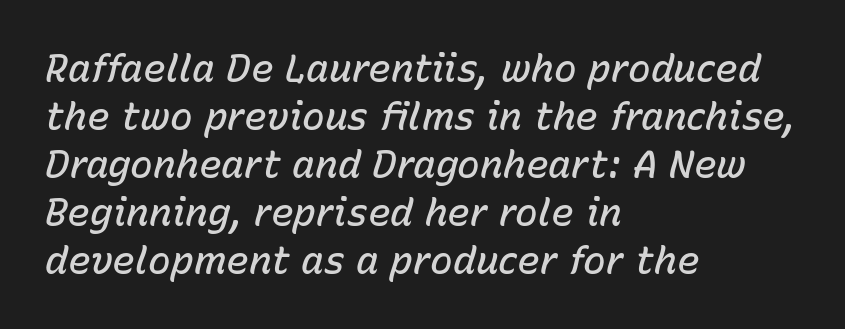
The image shows 38 px semibold type, italic (leaning right); set left-aligned, normal line spacing (1.26x), normal letter spacing, not underlined; low stroke contrast and a medium x-height.
